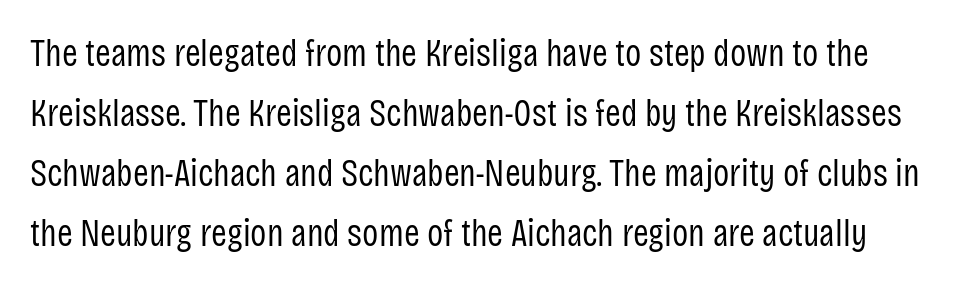
The image shows 38 px regular-weight, condensed sans-serif type, upright; set normal line spacing (1.58x), normal letter spacing, not underlined; low stroke contrast and a large x-height.
